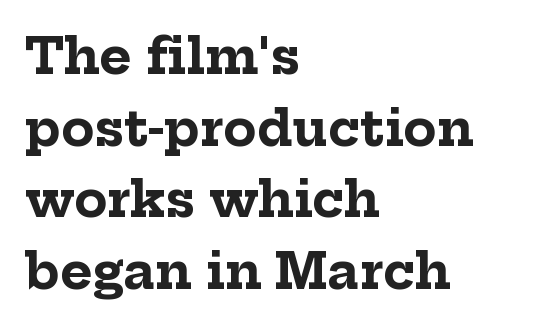
Q: Is the text bold? A: Yes.
Q: Is the text italic (slanted)? A: No, it is upright.
Q: Is the typeface a serif or a sans-serif typeface? A: Serif.
Q: Is the text underlined? A: No.
Q: How is the paragraph aligned? A: Left-aligned.
Q: Is the spacing between letters normal or unusually wide? A: Normal.
Q: Is the spacing between lines tight, normal or loose? A: Normal.
Q: Width (condensed, normal, or wide)? A: Normal.
Q: Stroke contrast? A: Low.
Q: x-height? A: Medium.
Q: Monospaced? A: No.
